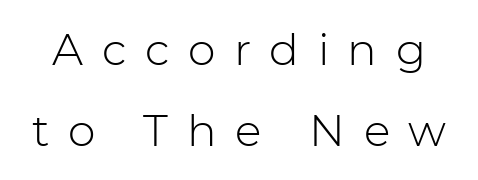
{"serif": "no", "italic": "no", "bold": "no", "weight": "light", "width": "normal", "stroke_contrast": "low", "x_height": "medium", "monospaced": "no", "underline": "no", "line_spacing_ratio": 1.84, "letter_spacing": "wide", "letter_spacing_em": 0.42, "glyph_px": 44}
